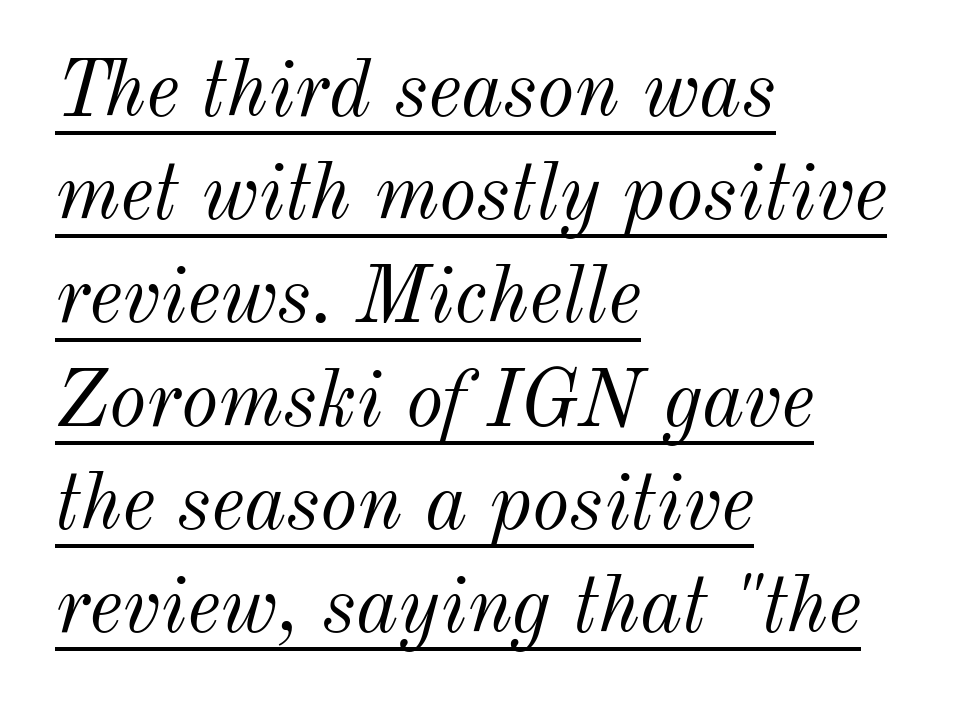
{"italic": "yes", "lean": "right", "slant_degrees": 12, "bold": "no", "weight": "light", "width": "normal", "stroke_contrast": "medium", "x_height": "small", "monospaced": "no", "underline": "yes", "align": "left", "line_spacing": "normal", "line_spacing_ratio": 1.29, "letter_spacing": "normal", "letter_spacing_em": 0.0, "glyph_px": 80}
